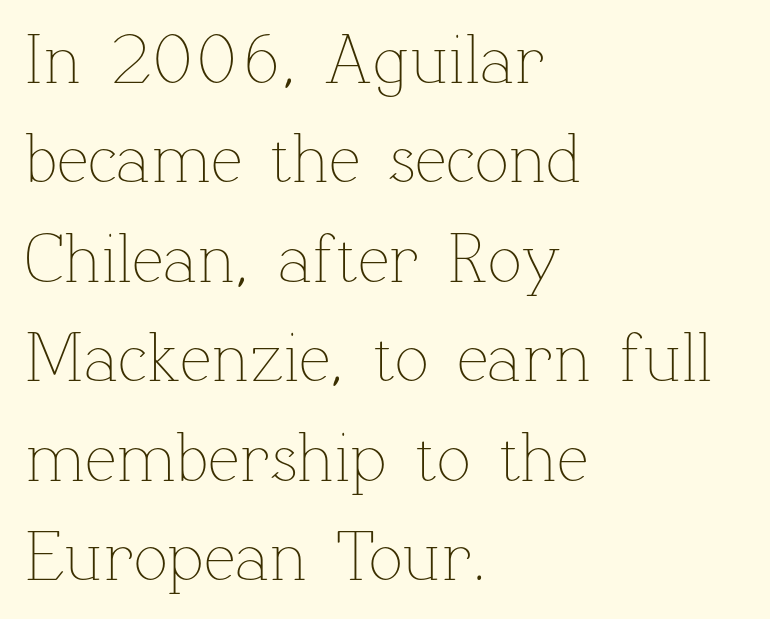
The font's upright variant was chosen for this text. Students, observe: this is what conventionally led text looks like. Look at the tracking — it's just the regular setting, nothing added. The rendering anchors every line to the left-hand side. Check under the words: just untouched page.
